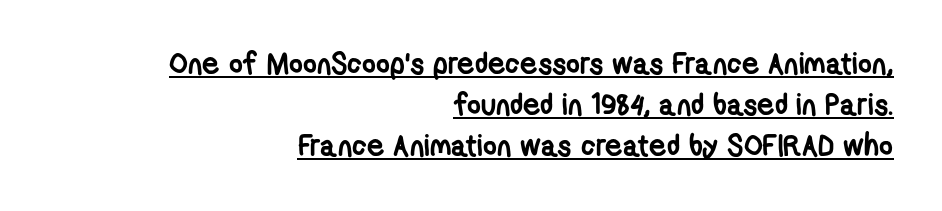
The font family rendered here belongs to the sans-serif group. The characters look thick and weighty, a clear bold. One-word summary of the alignment: right. The words here are underlined.
